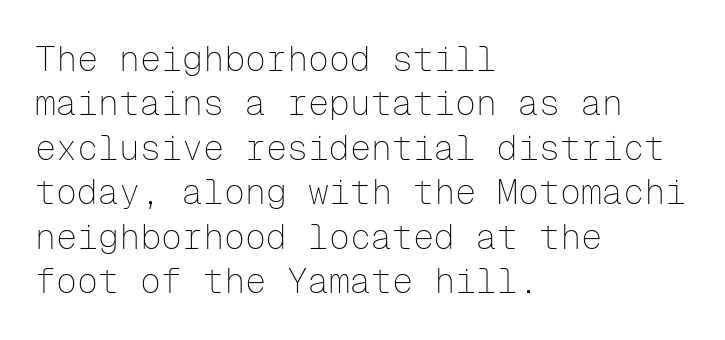
The image shows 35 px thin sans-serif type, upright, monospaced; set left-aligned, normal line spacing (1.27x), normal letter spacing, not underlined; low stroke contrast and a medium x-height.
